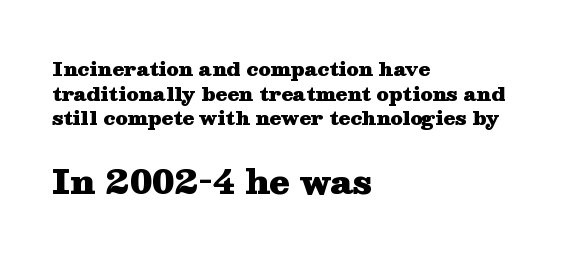
The image shows 33 px heavy, wide serif type, upright; set left-aligned, normal line spacing (1.3x), normal letter spacing, not underlined; the second (bottom) block is 1.74x larger; medium stroke contrast and a medium x-height.
